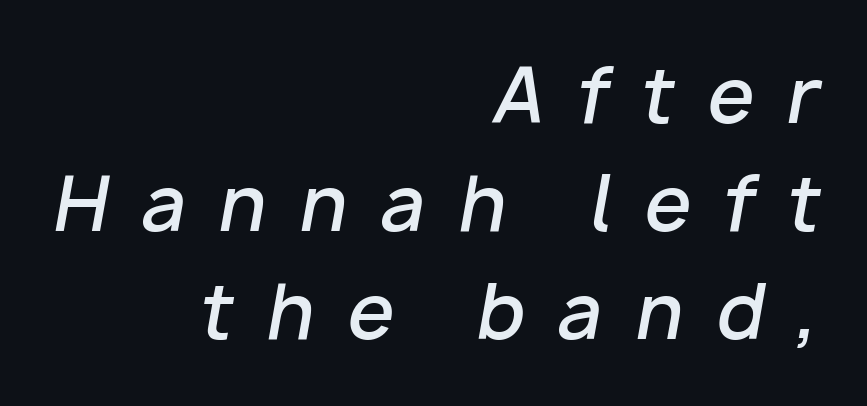
{"italic": "yes", "lean": "right", "slant_degrees": 10, "bold": "semi", "weight": "semibold", "width": "normal", "stroke_contrast": "low", "x_height": "medium", "monospaced": "no", "underline": "no", "align": "right", "line_spacing": "normal", "line_spacing_ratio": 1.44, "letter_spacing": "wide", "letter_spacing_em": 0.44, "glyph_px": 75}
